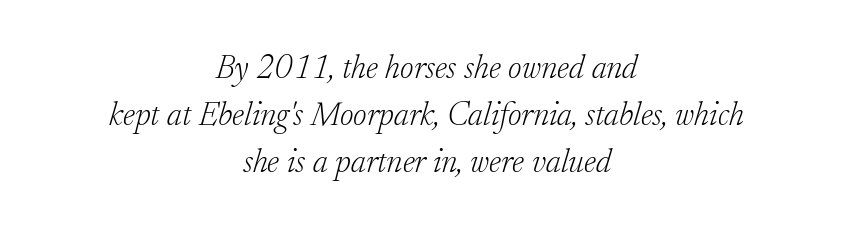
Old-style or modern, the face here clearly has serifs. Compared with typical paragraphs, the rows here are spaced about the same. Has an underline been added? It has not. The passage shown is typed in a proportional face where columns would drift. Is the block centered? Yes — each line is placed symmetrically about the middle. The whole block is typeset with a tilt.
